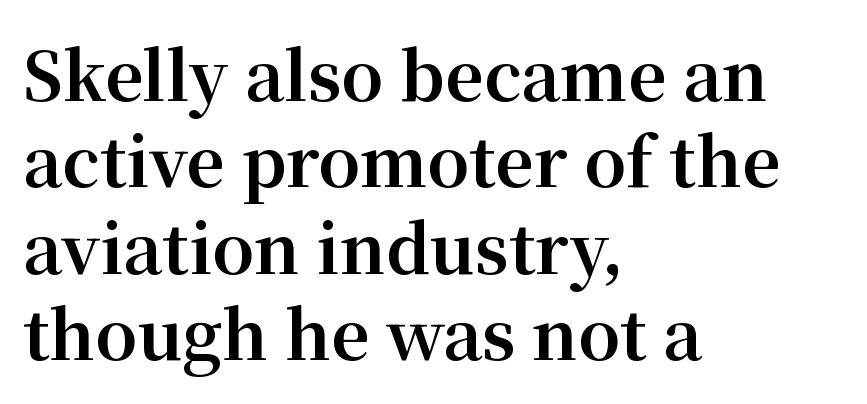
The image shows 67 px bold serif type, upright; set left-aligned, normal line spacing (1.29x), normal letter spacing, not underlined; medium stroke contrast and a medium x-height.
